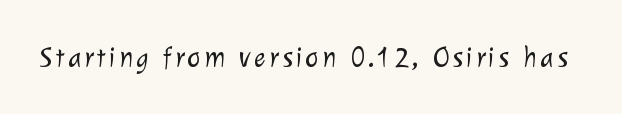
Q: Is the text bold? A: No.
Q: Is the typeface a serif or a sans-serif typeface? A: Sans-serif.
Q: Is the text underlined? A: No.
Q: Width (condensed, normal, or wide)? A: Normal.
Q: Stroke contrast? A: Low.
Q: x-height? A: Medium.
Q: Monospaced? A: No.
